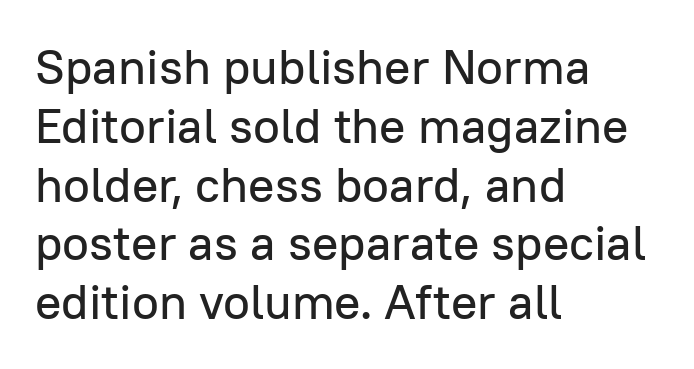
{"serif": "no", "italic": "no", "width": "normal", "stroke_contrast": "low", "x_height": "medium", "monospaced": "no", "underline": "no", "align": "left", "line_spacing_ratio": 1.2, "letter_spacing": "normal", "letter_spacing_em": 0.0, "glyph_px": 49}
